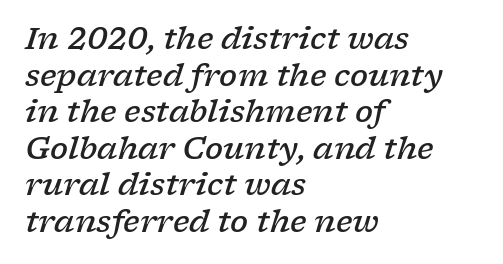
Words float on clear page, feet unadorned. Every character sits at an angle, as italics do. Caption: multi-line text, flush left, ragged right. A fair bit of extra ink — the face is semibold, not bold.
